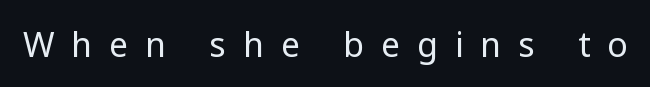
The image shows 34 px regular-weight sans-serif type, upright; set unusually wide letter spacing (+0.5 em), not underlined; low stroke contrast and a medium x-height.
